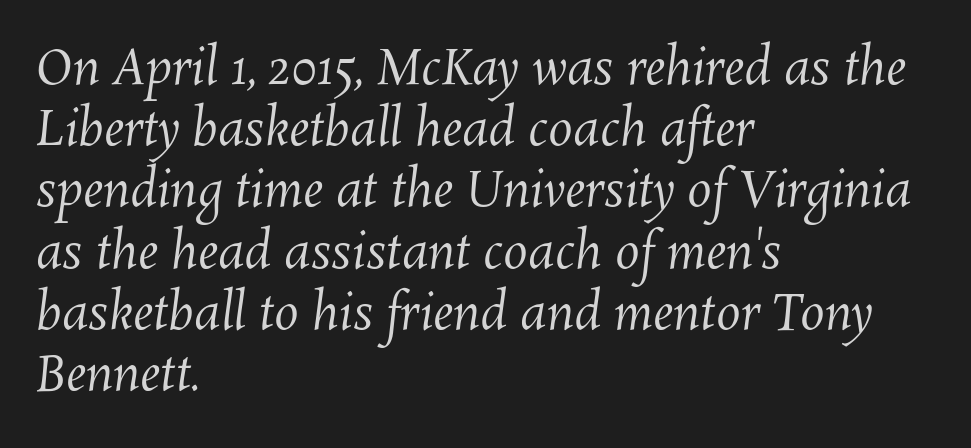
{"bold": "no", "weight": "regular", "width": "normal", "stroke_contrast": "medium", "x_height": "medium", "monospaced": "no", "underline": "no", "align": "left", "line_spacing": "normal", "line_spacing_ratio": 1.25, "letter_spacing": "normal", "letter_spacing_em": 0.0, "glyph_px": 49}
